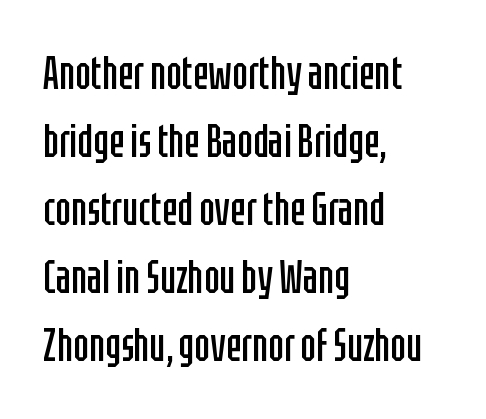
{"serif": "no", "italic": "no", "bold": "no", "weight": "regular", "width": "condensed", "stroke_contrast": "low", "x_height": "large", "monospaced": "no", "underline": "no", "align": "left", "line_spacing": "normal", "line_spacing_ratio": 1.48, "letter_spacing": "normal", "letter_spacing_em": 0.0, "glyph_px": 46}
